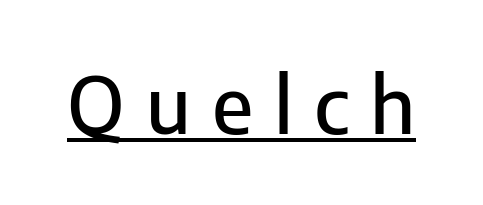
{"serif": "no", "italic": "no", "width": "normal", "stroke_contrast": "low", "x_height": "medium", "monospaced": "no", "underline": "yes", "letter_spacing": "wide", "letter_spacing_em": 0.27, "glyph_px": 78}
